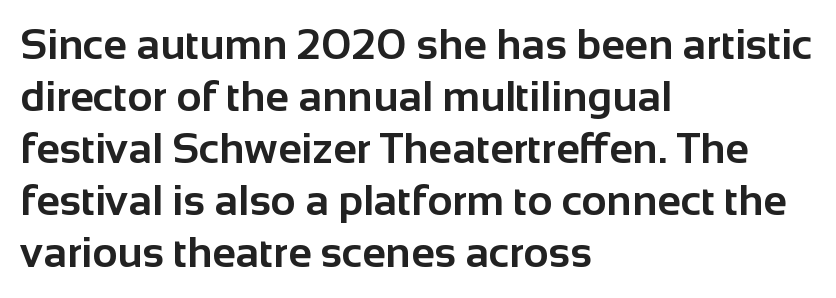
Q: Is the text bold? A: Yes.
Q: Is the text italic (slanted)? A: No, it is upright.
Q: Is the typeface a serif or a sans-serif typeface? A: Sans-serif.
Q: Is the text underlined? A: No.
Q: How is the paragraph aligned? A: Left-aligned.
Q: Is the spacing between letters normal or unusually wide? A: Normal.
Q: Width (condensed, normal, or wide)? A: Normal.
Q: Stroke contrast? A: Low.
Q: x-height? A: Medium.
Q: Monospaced? A: No.
